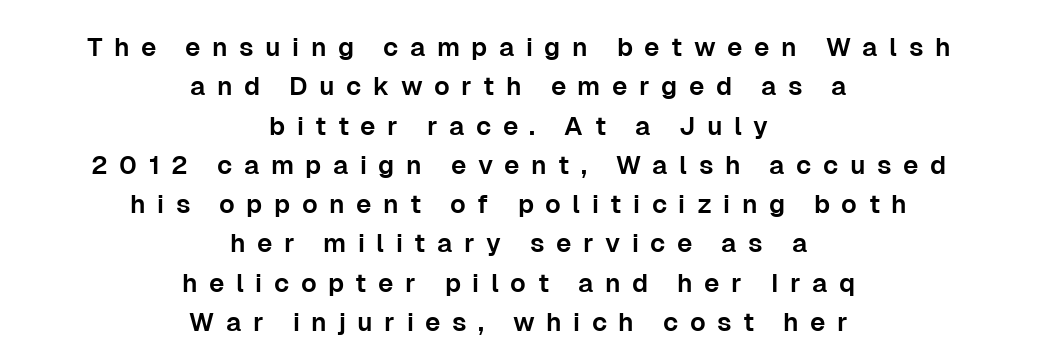
The image shows 26 px text type, upright; set centered, normal line spacing (1.51x), unusually wide letter spacing (+0.44 em), not underlined.
